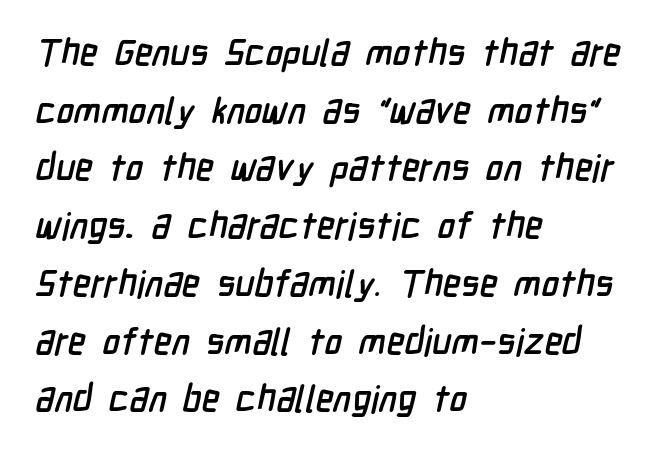
Q: Is the typeface a serif or a sans-serif typeface? A: Sans-serif.
Q: Is the text underlined? A: No.
Q: How is the paragraph aligned? A: Left-aligned.
Q: Is the spacing between letters normal or unusually wide? A: Normal.
Q: Is the spacing between lines tight, normal or loose? A: Normal.
Q: Width (condensed, normal, or wide)? A: Condensed.
Q: Stroke contrast? A: Low.
Q: x-height? A: Medium.
Q: Monospaced? A: No.
